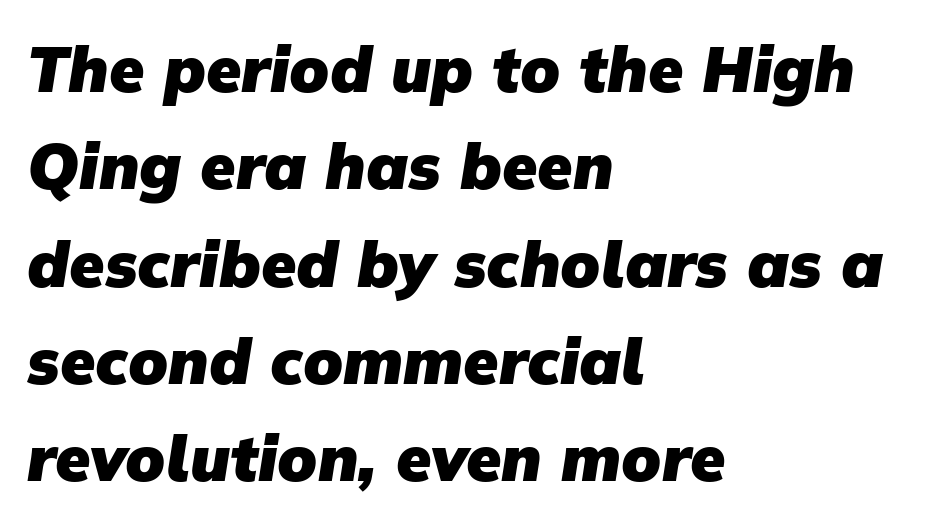
The image shows 64 px heavy sans-serif type; set left-aligned, normal line spacing (1.52x), normal letter spacing, not underlined; low stroke contrast and a medium x-height.
